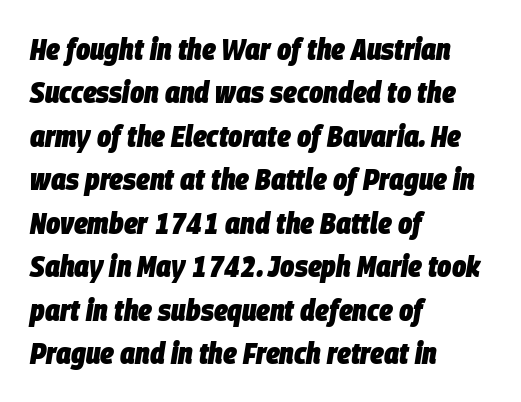
The image shows 30 px heavy, condensed type, italic (leaning right); set left-aligned, normal line spacing (1.45x), normal letter spacing, not underlined; low stroke contrast and a large x-height.
